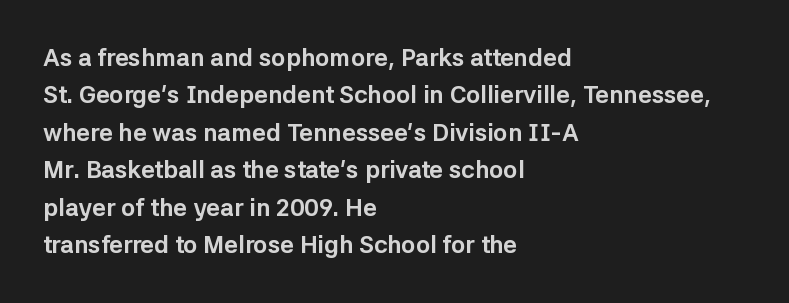
{"italic": "no", "bold": "yes", "underline": "no", "align": "left", "line_spacing": "normal", "line_spacing_ratio": 1.56, "letter_spacing": "normal", "letter_spacing_em": 0.0, "glyph_px": 24}
